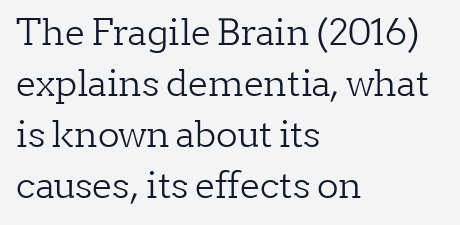
Q: Is the text bold? A: No.
Q: Is the text italic (slanted)? A: No, it is upright.
Q: Is the typeface a serif or a sans-serif typeface? A: Serif.
Q: Is the text underlined? A: No.
Q: How is the paragraph aligned? A: Left-aligned.
Q: Is the spacing between letters normal or unusually wide? A: Normal.
Q: Is the spacing between lines tight, normal or loose? A: Normal.
Q: Width (condensed, normal, or wide)? A: Normal.
Q: Stroke contrast? A: Low.
Q: x-height? A: Medium.
Q: Monospaced? A: No.
